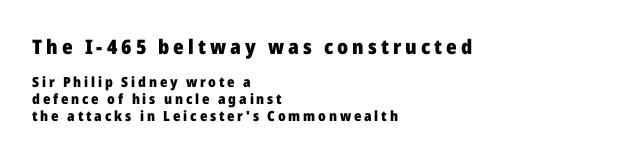
The upper block of text is set noticeably larger than the block beneath it. Underlining? Definitely not there. The ragged edge is on the right, which tells us the setting is flush left. Does the weight exceed regular? Yes, all the way to bold. Posture: straight, roman, zero tilt.
